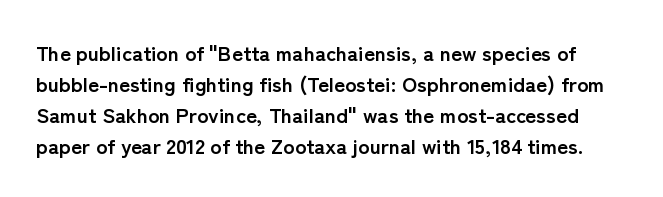
{"italic": "no", "bold": "yes", "underline": "no", "line_spacing": "normal", "line_spacing_ratio": 1.47, "letter_spacing": "normal", "letter_spacing_em": 0.0, "glyph_px": 21}
